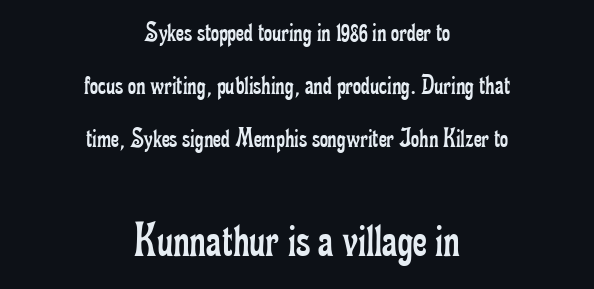
Both edges are ragged and mirror each other, which tells us the setting is centered. The strokes are not fattened; the text isn't bold. The text was rendered using a seriffed face with decorative stroke endings. Two sizes are in play, and the larger belongs to the second block. The rendering uses natural spacing where letterforms have individual widths. The space directly below the letters is spotless.
